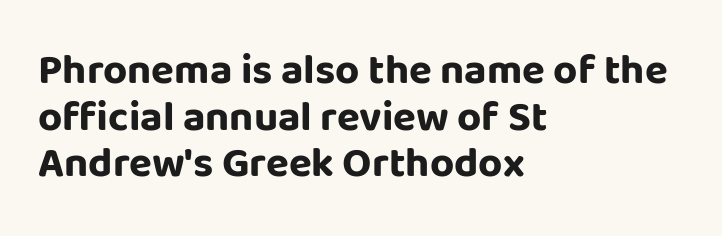
Q: Is the text bold? A: Yes.
Q: Is the text italic (slanted)? A: No, it is upright.
Q: Is the typeface a serif or a sans-serif typeface? A: Sans-serif.
Q: Is the text underlined? A: No.
Q: How is the paragraph aligned? A: Left-aligned.
Q: Is the spacing between letters normal or unusually wide? A: Normal.
Q: Is the spacing between lines tight, normal or loose? A: Tight.
Q: Width (condensed, normal, or wide)? A: Normal.
Q: Stroke contrast? A: Low.
Q: x-height? A: Large.
Q: Monospaced? A: No.
